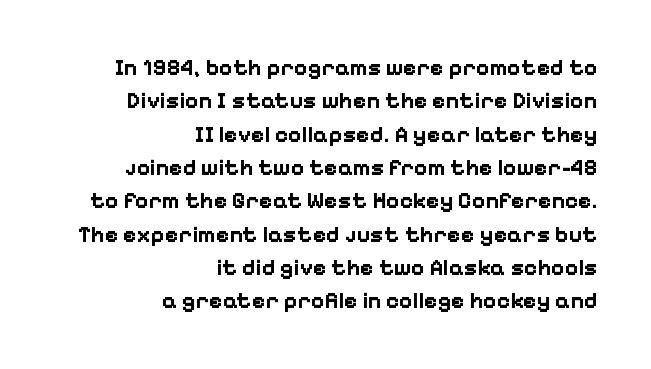
{"italic": "no", "bold": "yes", "underline": "no", "align": "right", "line_spacing": "normal", "line_spacing_ratio": 1.45, "letter_spacing": "normal", "letter_spacing_em": 0.0, "glyph_px": 23}
